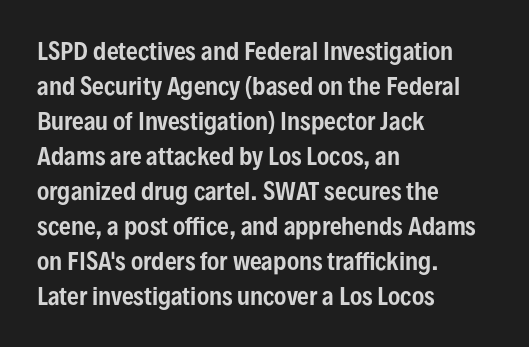
Left-aligned paragraph, ragged on the right. This sample uses an upright cut, with every glyph sitting square on the baseline. Only glyphs here, with clear space below each row. In terms of letterspacing, this is plain default setting. The line-height multiplier appears to be the usual default.
